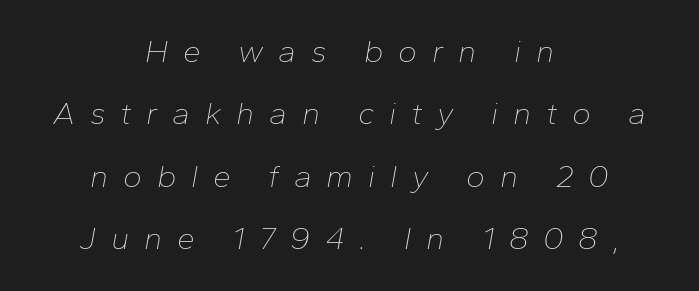
There's an unmistakable incline to the writing here. No extra ink here — the face is not bold. Quick note: underline off. Looks like regular typesetting: each glyph gets only the width it needs. You could only call the tracking loose — the letters float apart.
